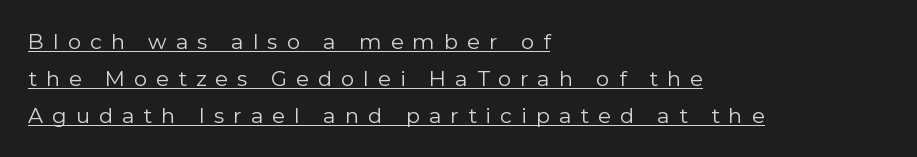
The strokes are not fattened; the text isn't bold. Notice how the passage keeps a crisp vertical edge on the left only. Spacing between characters has been opened up far beyond the box default. Does a line run under the words? Yes, clearly. The lettering holds an erect, upright posture throughout.
